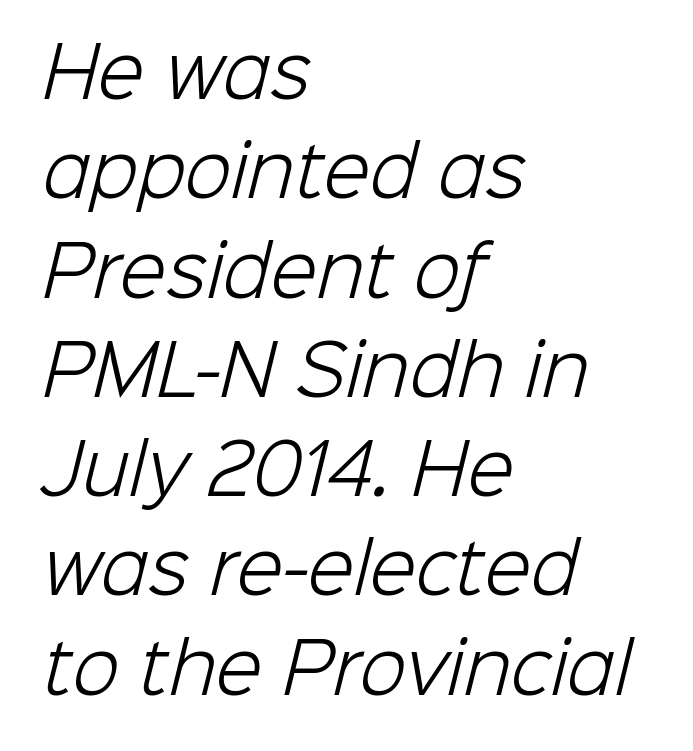
The image shows 68 px light sans-serif type; set left-aligned, normal line spacing (1.46x), normal letter spacing, not underlined; low stroke contrast and a medium x-height.
